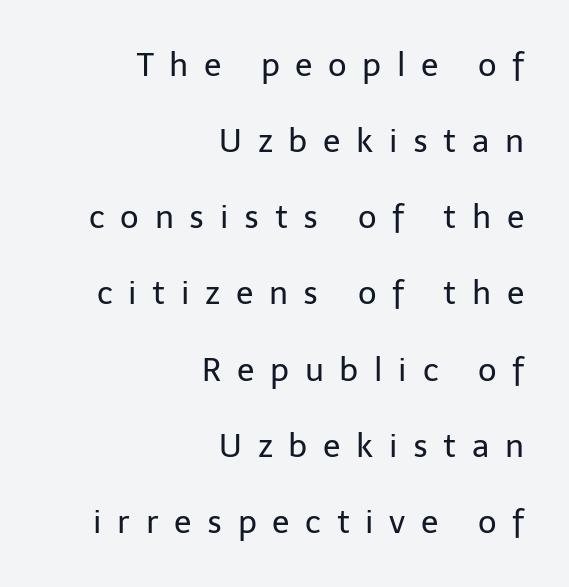
{"serif": "no", "italic": "no", "bold": "no", "weight": "regular", "width": "normal", "stroke_contrast": "low", "x_height": "medium", "monospaced": "no", "underline": "no", "align": "right", "line_spacing": "loose", "line_spacing_ratio": 2.38, "letter_spacing": "wide", "letter_spacing_em": 0.49, "glyph_px": 32}
